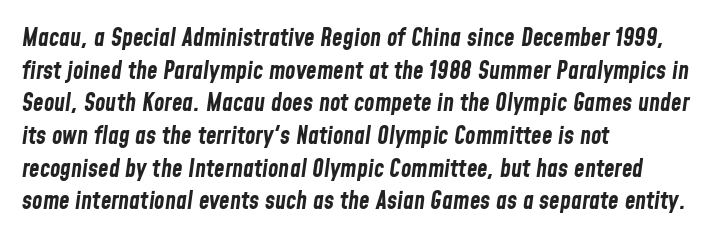
The image shows 24 px bold type, italic (leaning right); set left-aligned, normal line spacing (1.36x), normal letter spacing, not underlined.
